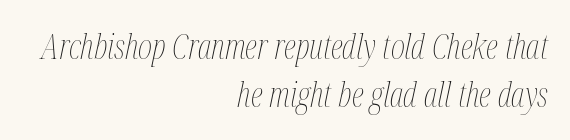
The typography opts for an oblique posture over an upright one. The face used here is rendered with its standard letterfit. Lines of text with bare space underneath. Interline gaps are of average width in this sample. No chunkiness to these letters — they're not bold.
